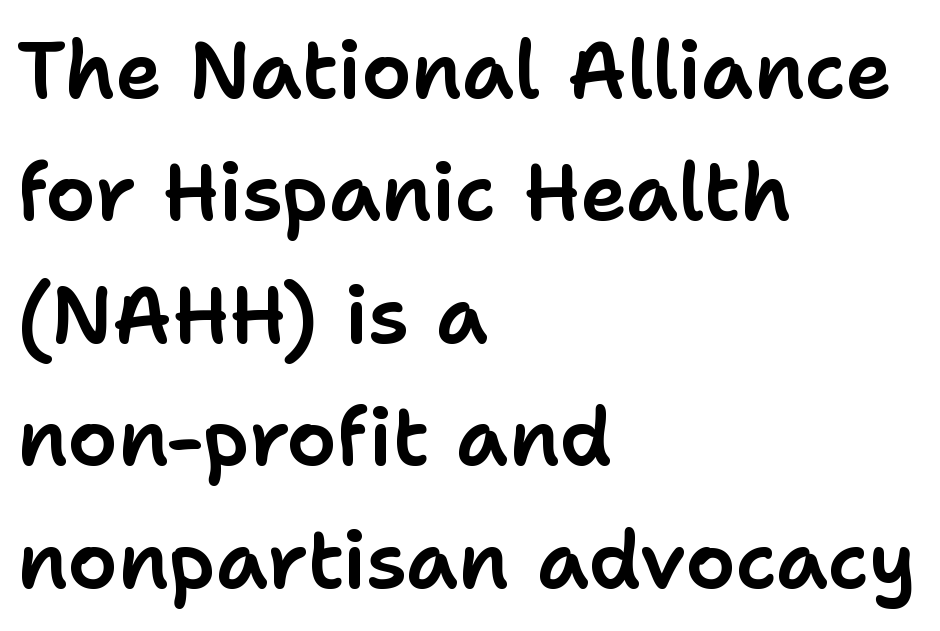
Q: Is the text italic (slanted)? A: No, it is upright.
Q: Is the typeface a serif or a sans-serif typeface? A: Sans-serif.
Q: Is the text underlined? A: No.
Q: How is the paragraph aligned? A: Left-aligned.
Q: Is the spacing between letters normal or unusually wide? A: Normal.
Q: Is the spacing between lines tight, normal or loose? A: Normal.
Q: Width (condensed, normal, or wide)? A: Normal.
Q: Stroke contrast? A: Low.
Q: x-height? A: Medium.
Q: Monospaced? A: No.
